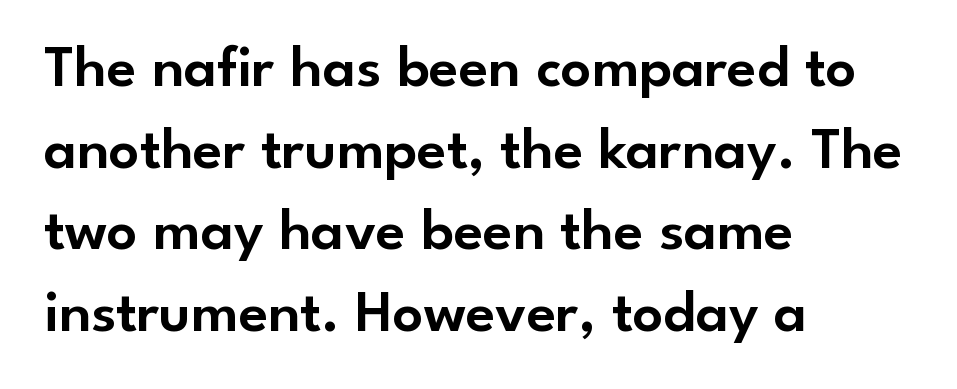
Q: Is the text italic (slanted)? A: No, it is upright.
Q: Is the typeface a serif or a sans-serif typeface? A: Sans-serif.
Q: Is the text underlined? A: No.
Q: How is the paragraph aligned? A: Left-aligned.
Q: Is the spacing between letters normal or unusually wide? A: Normal.
Q: Is the spacing between lines tight, normal or loose? A: Normal.
Q: Width (condensed, normal, or wide)? A: Normal.
Q: Stroke contrast? A: Low.
Q: x-height? A: Small.
Q: Monospaced? A: No.
